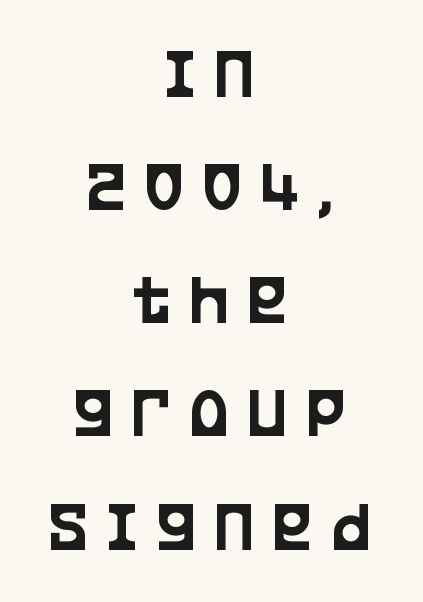
Words appear elongated and porous because spacing is wide. Varying glyph widths throughout — classic text-font behaviour. A typesetter would mark this as roman, not italic. Nobody drew a line under any word here.
